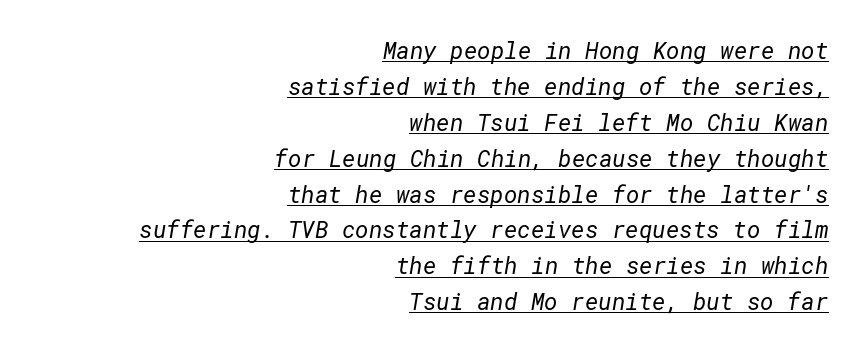
The image shows 23 px text type; set right-aligned, normal line spacing (1.56x), normal letter spacing, underlined.
